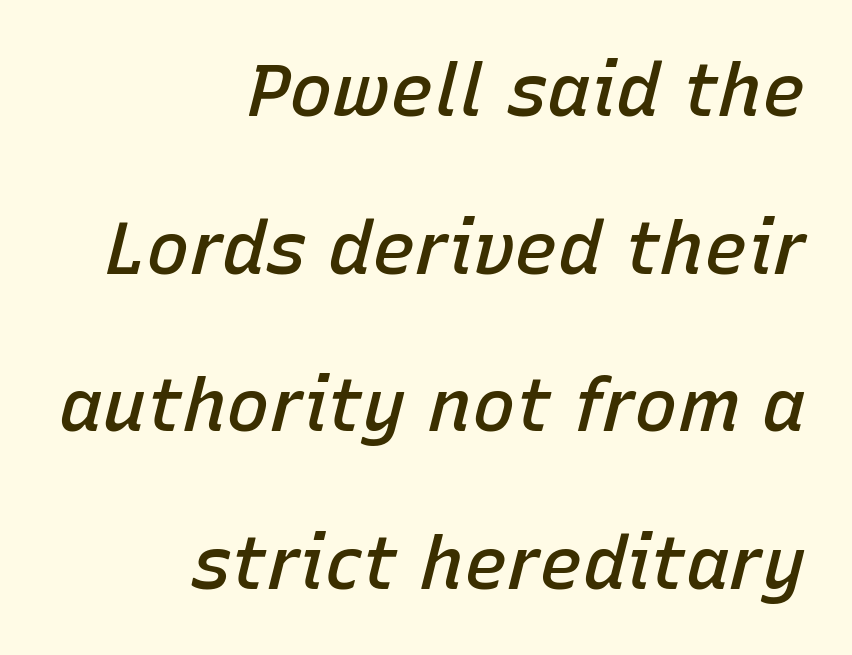
Whoever set this chose breathing room over compactness in the vertical rhythm. Looking at the ascenders, they clearly lean. What weight is shown? A semibold, between regular and bold. Each letter keeps its own natural width here, so spacing adapts to shape. Tracking here is standard; glyphs follow each other at the usual distance.
